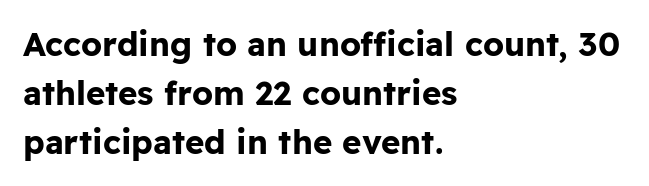
Just letters on the line, the space beneath them empty. Font category for this specimen: sans-serif. Proportional: the letters do not fall into vertical columns. Does extra space separate the letters? No, they use regular spacing. How would I describe the line gaps? Plain and ordinary.
